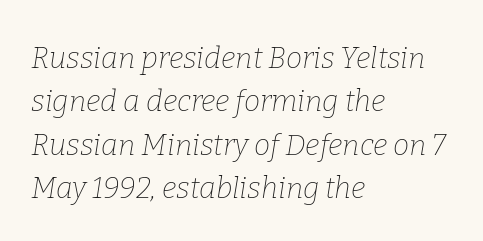
The image shows 29 px thin serif type, italic (leaning right); set left-aligned, normal line spacing (1.5x), normal letter spacing, not underlined; low stroke contrast and a medium x-height.
